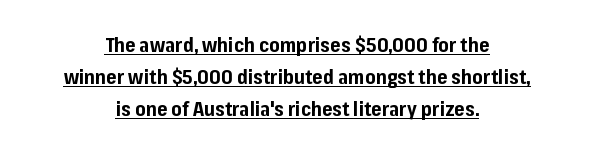
The image shows 20 px bold type, upright; set centered, normal line spacing (1.6x), normal letter spacing, underlined.
